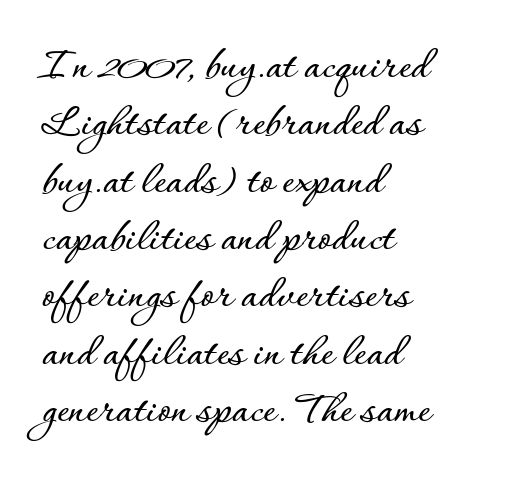
No extra tracking has been applied to these lines. Which margin do the lines hug? The left one — the right edge is uneven. This sample has the flowing, uneven cadence of proportional lettering. The string is rendered with underlining switched off.
